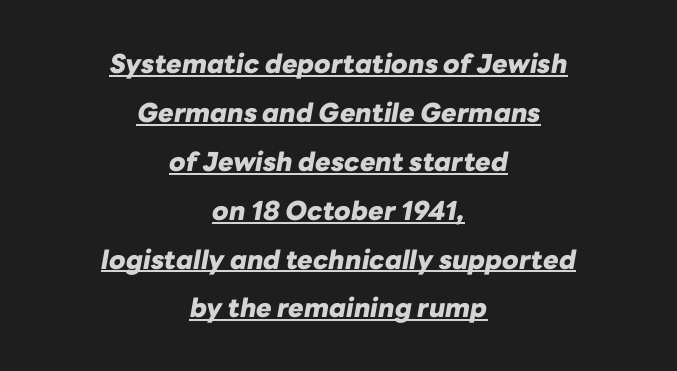
{"italic": "yes", "lean": "right", "slant_degrees": 10, "bold": "yes", "underline": "yes", "align": "center", "line_spacing_ratio": 1.88, "letter_spacing": "normal", "letter_spacing_em": 0.0, "glyph_px": 26}
